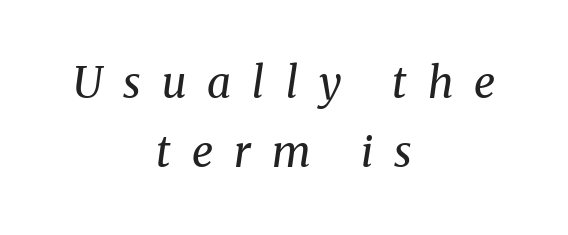
Short note: letters widely spaced. Any mark beneath the type? The region is blank. Type style note: has serifs. The rendering uses natural spacing where letterforms have individual widths. These lines stack symmetrically, like a column narrowing and widening about its center.
